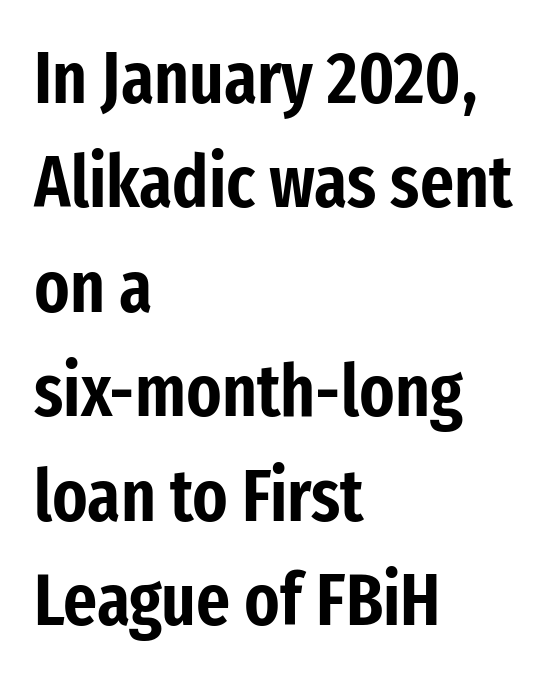
The image shows 73 px condensed sans-serif type, upright; set left-aligned, normal line spacing (1.43x), normal letter spacing, not underlined; low stroke contrast and a medium x-height.
